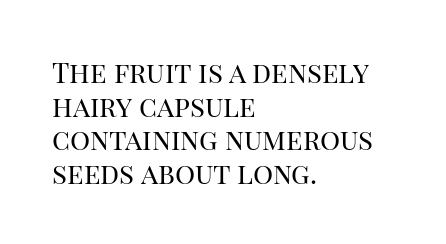
Vertical stems look standard width or narrower in stroke. The paragraph shown leans on its left margin. Here the designer chose a conventional face with non-uniform glyph widths. The letters carry serifs — small finishing strokes at the ends of their stems.
